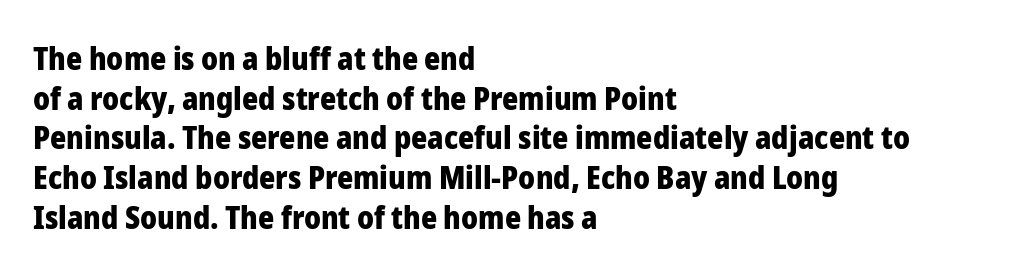
The image shows 31 px heavy sans-serif type, upright; set left-aligned, normal line spacing (1.28x), normal letter spacing, not underlined; low stroke contrast and a medium x-height.
